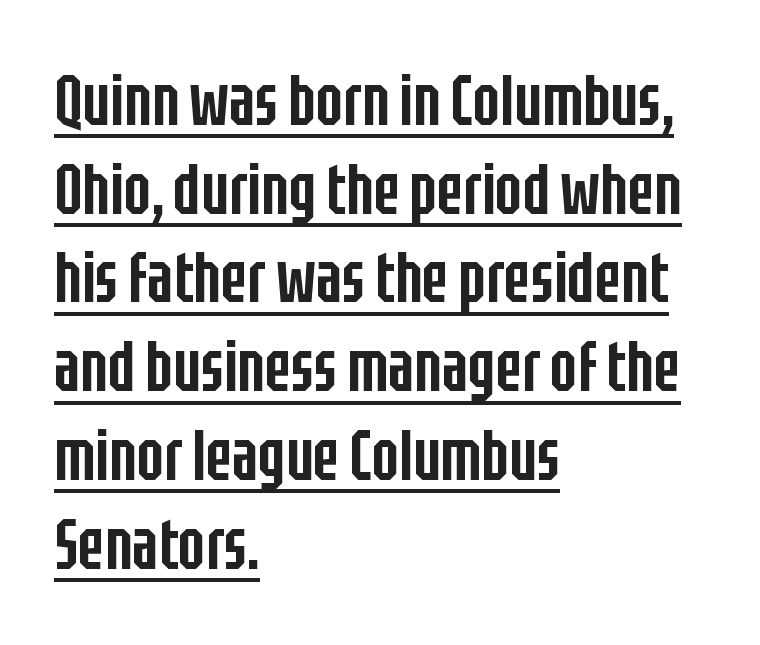
The image shows 71 px semibold, condensed sans-serif type, upright; set left-aligned, normal line spacing (1.25x), normal letter spacing, underlined; low stroke contrast and a large x-height.
